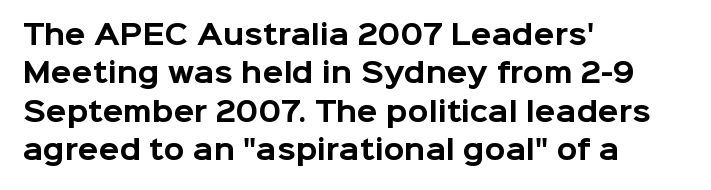
Q: Is the text bold? A: Yes.
Q: Is the text italic (slanted)? A: No, it is upright.
Q: Is the text underlined? A: No.
Q: How is the paragraph aligned? A: Left-aligned.
Q: Is the spacing between letters normal or unusually wide? A: Normal.
Q: Is the spacing between lines tight, normal or loose? A: Normal.
